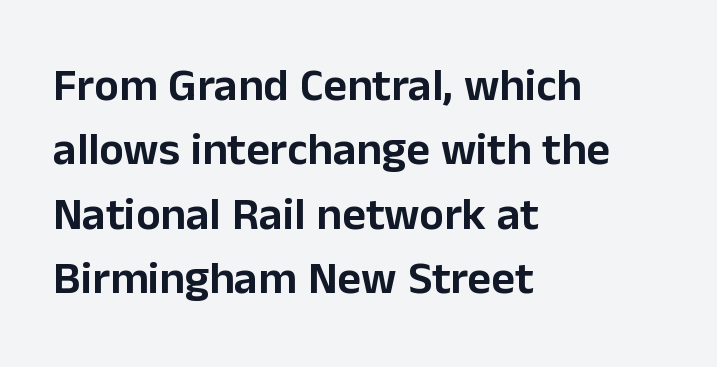
{"serif": "no", "italic": "no", "width": "normal", "stroke_contrast": "low", "x_height": "medium", "monospaced": "no", "underline": "no", "align": "left", "line_spacing": "normal", "line_spacing_ratio": 1.4, "letter_spacing": "normal", "letter_spacing_em": 0.0, "glyph_px": 46}
